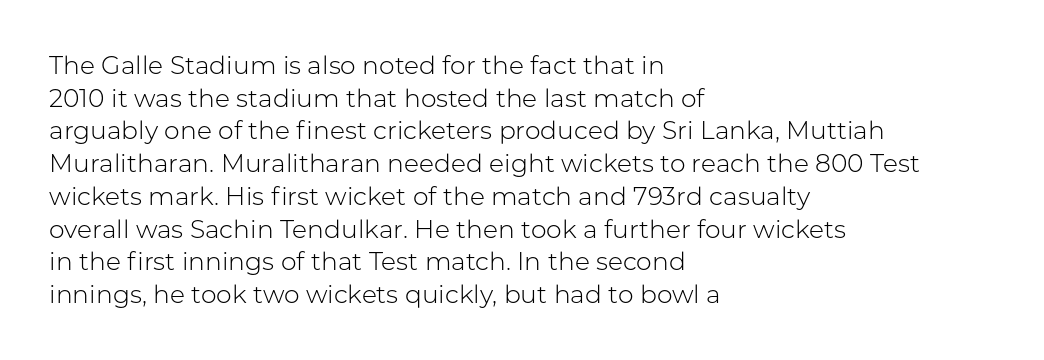
What's the leading like? Ordinary, nothing unusual. The passage shown has conventional tracking throughout. The typography opts for an upright posture over an oblique one. The passage is arranged the way most books set body copy — flush left.
